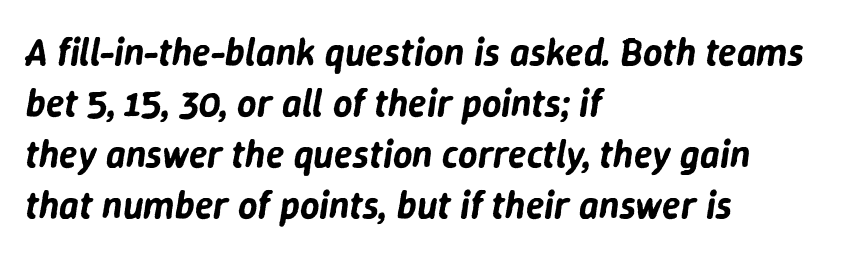
One-word summary of the alignment: left. Vertical spacing — default. The rendering uses natural spacing where letterforms have individual widths. The passage shown leans; its letterforms are oblique.
